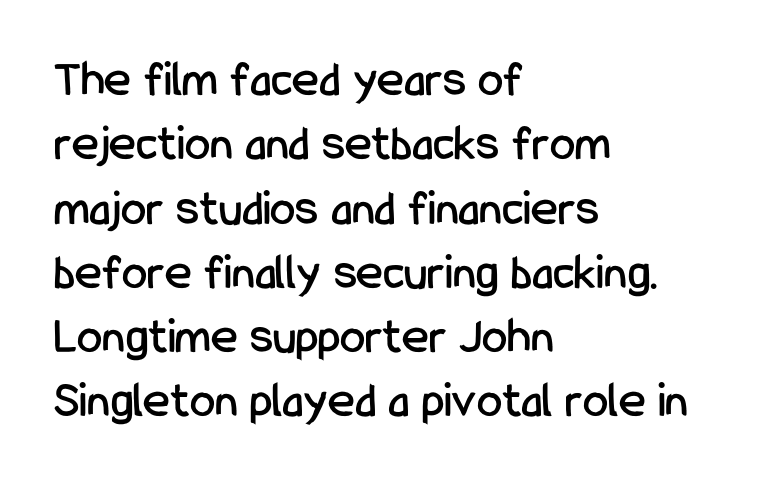
The image shows 51 px condensed sans-serif type, upright; set left-aligned, normal line spacing (1.26x), normal letter spacing, not underlined; low stroke contrast and a medium x-height.
